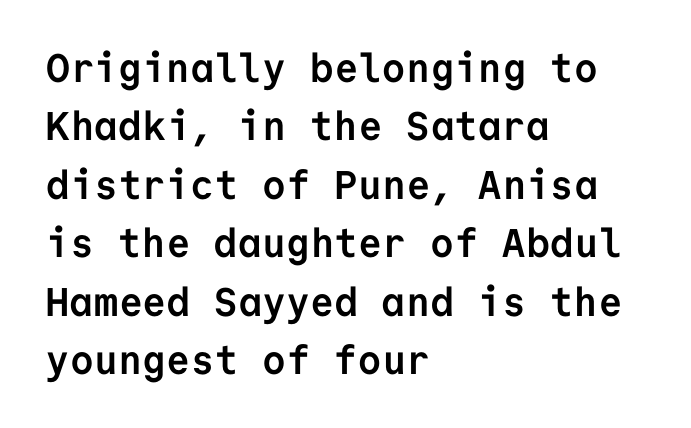
Is this a fixed-width face? Yes — each glyph sits in an identical cell. Any mark beneath the type? The region is blank. One glance says typical: line gaps are just what's usual. Does the weight exceed regular? Yes, all the way to bold. The type is set solid horizontally, with unmodified tracking.
